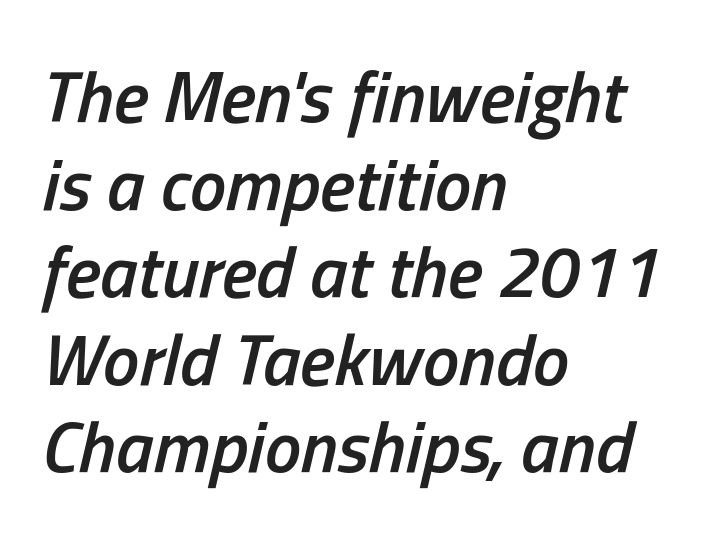
{"italic": "yes", "lean": "right", "slant_degrees": 13, "bold": "semi", "weight": "semibold", "width": "condensed", "stroke_contrast": "low", "x_height": "medium", "monospaced": "no", "underline": "no", "align": "left", "line_spacing_ratio": 1.2, "letter_spacing": "normal", "letter_spacing_em": 0.0, "glyph_px": 73}
